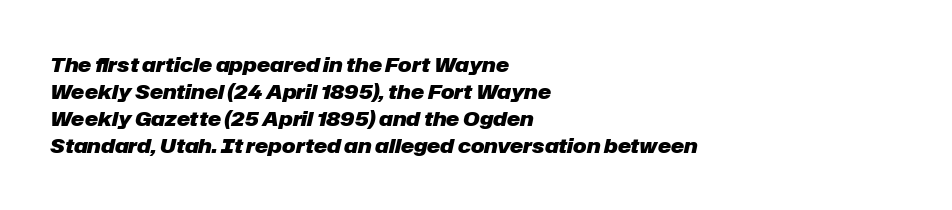
{"italic": "yes", "lean": "right", "slant_degrees": 12, "bold": "yes", "underline": "no", "align": "left", "line_spacing": "normal", "line_spacing_ratio": 1.35, "letter_spacing": "normal", "letter_spacing_em": 0.0, "glyph_px": 20}
